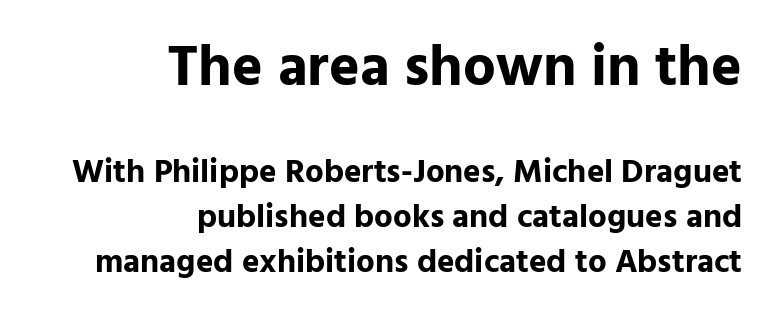
Observe the absence of serifs on each vertical stroke in this sample. The rows are spaced the way most documents space them. The space beneath each line is pristine and unruled. Is the letter spacing exaggerated? No — it looks like the ordinary default. This rendering uses right alignment, leaving the left contour irregular.
